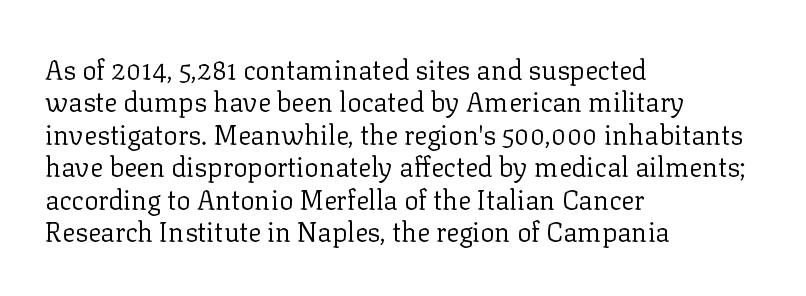
The image shows 27 px text type, upright; set left-aligned, line spacing 1.2x, normal letter spacing, not underlined.
